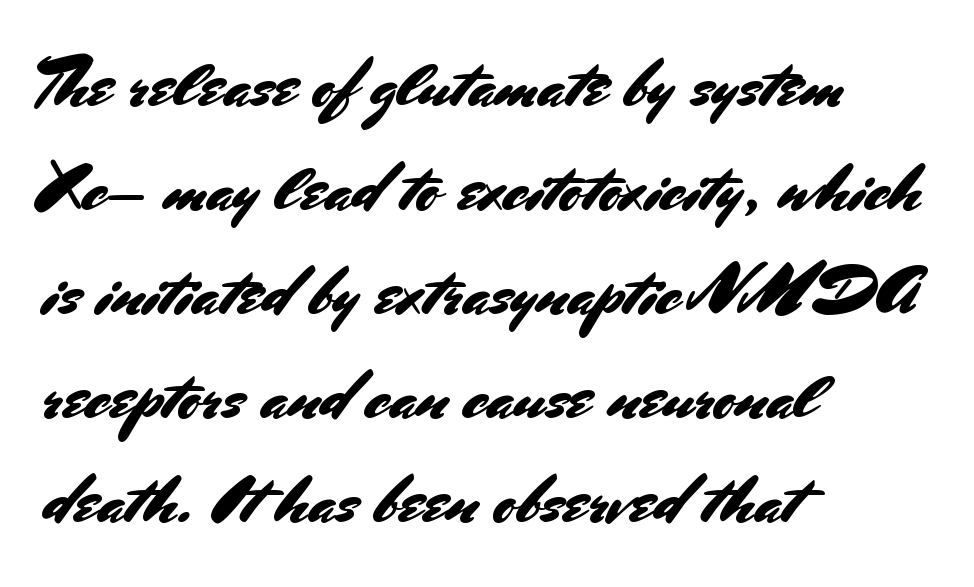
Q: Is the text italic (slanted)? A: Yes.
Q: Is the typeface a serif or a sans-serif typeface? A: Sans-serif.
Q: Is the text underlined? A: No.
Q: How is the paragraph aligned? A: Left-aligned.
Q: Is the spacing between letters normal or unusually wide? A: Normal.
Q: Is the spacing between lines tight, normal or loose? A: Normal.
Q: Width (condensed, normal, or wide)? A: Normal.
Q: Stroke contrast? A: Medium.
Q: x-height? A: Small.
Q: Monospaced? A: No.
